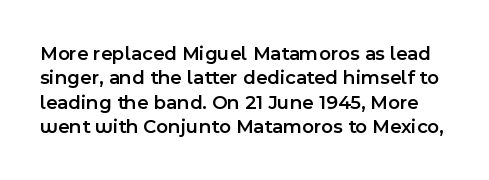
The image shows 20 px text type, upright; set line spacing 1.22x, normal letter spacing, not underlined.
